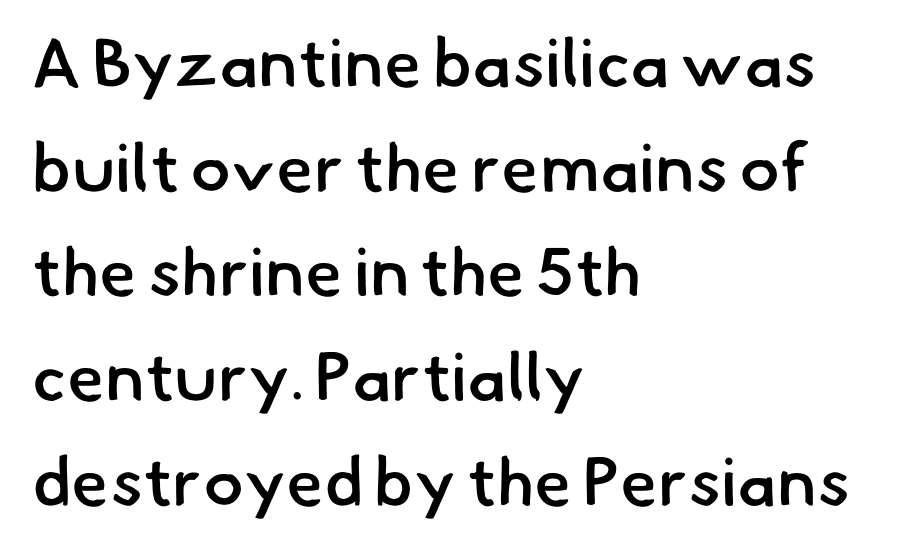
Q: Is the text bold? A: Semi-bold.
Q: Is the typeface a serif or a sans-serif typeface? A: Sans-serif.
Q: Is the text underlined? A: No.
Q: How is the paragraph aligned? A: Left-aligned.
Q: Is the spacing between letters normal or unusually wide? A: Normal.
Q: Is the spacing between lines tight, normal or loose? A: Normal.
Q: Width (condensed, normal, or wide)? A: Normal.
Q: Stroke contrast? A: Low.
Q: x-height? A: Small.
Q: Monospaced? A: No.
